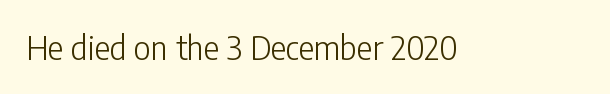
This is roman type, the default non-slanted kind. The zone under the glyphs is completely vacant. This sample has the flowing, uneven cadence of proportional lettering. The designer went with a sans here, leaving each stem footless. Each stroke keeps to a modest, everyday thickness or less.
